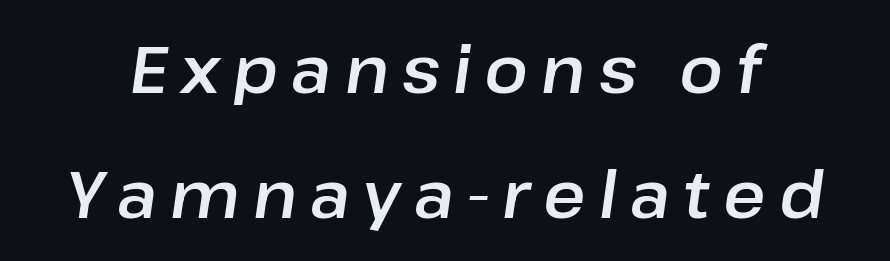
Q: Is the text italic (slanted)? A: Yes, it leans right by about 8 degrees.
Q: Is the text underlined? A: No.
Q: Is the spacing between letters normal or unusually wide? A: Unusually wide.
Q: Is the spacing between lines tight, normal or loose? A: Loose.
Q: Width (condensed, normal, or wide)? A: Normal.
Q: Stroke contrast? A: Low.
Q: x-height? A: Medium.
Q: Monospaced? A: No.
